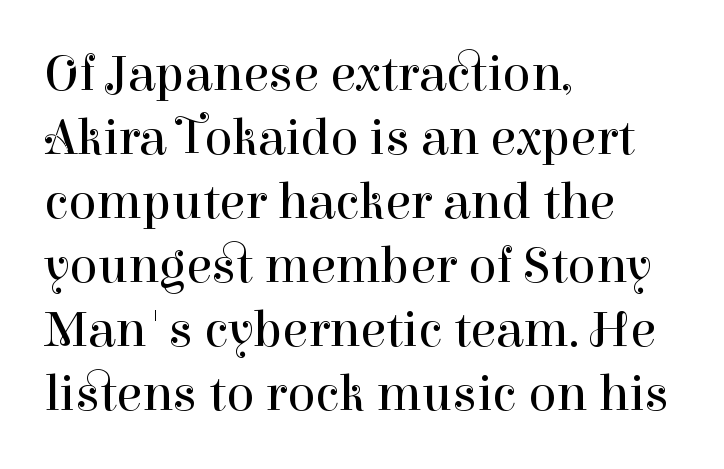
Q: Is the text bold? A: No.
Q: Is the text italic (slanted)? A: No, it is upright.
Q: Is the typeface a serif or a sans-serif typeface? A: Serif.
Q: Is the text underlined? A: No.
Q: How is the paragraph aligned? A: Left-aligned.
Q: Is the spacing between letters normal or unusually wide? A: Normal.
Q: Width (condensed, normal, or wide)? A: Normal.
Q: Stroke contrast? A: High.
Q: x-height? A: Medium.
Q: Monospaced? A: No.
